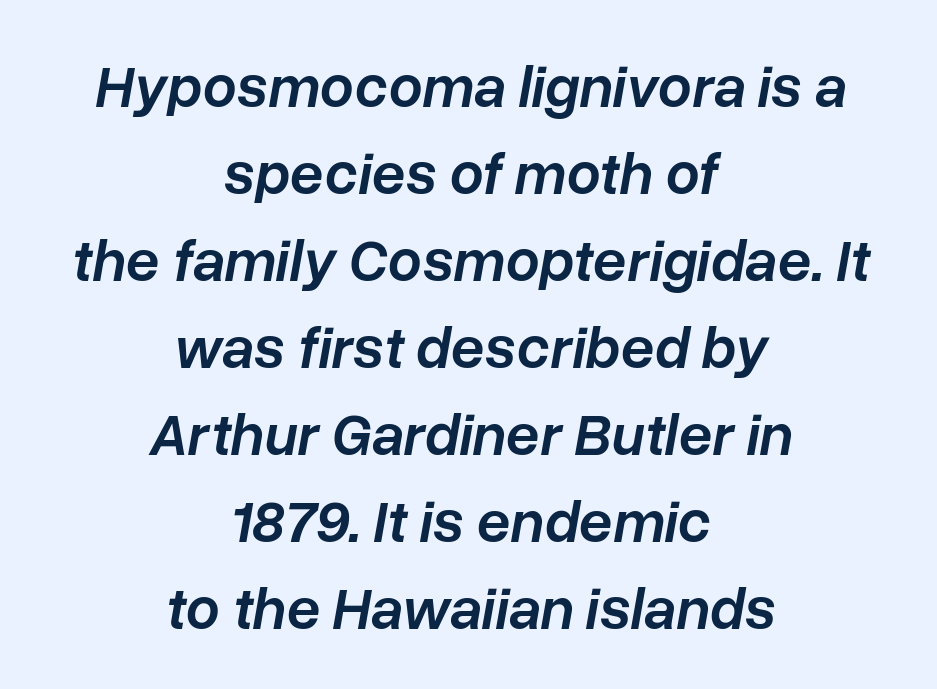
The image shows 60 px semibold type, italic (leaning right); set centered, normal line spacing (1.45x), normal letter spacing, not underlined; low stroke contrast and a medium x-height.
